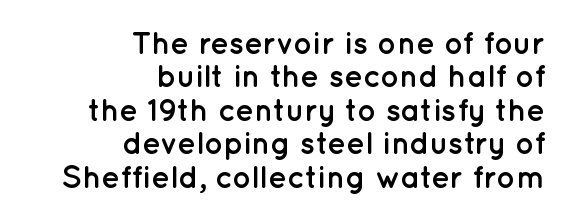
{"serif": "no", "italic": "no", "bold": "yes", "weight": "semibold", "width": "normal", "stroke_contrast": "low", "x_height": "medium", "monospaced": "no", "underline": "no", "align": "right", "line_spacing": "tight", "line_spacing_ratio": 1.08, "letter_spacing": "normal", "letter_spacing_em": 0.0, "glyph_px": 31}
